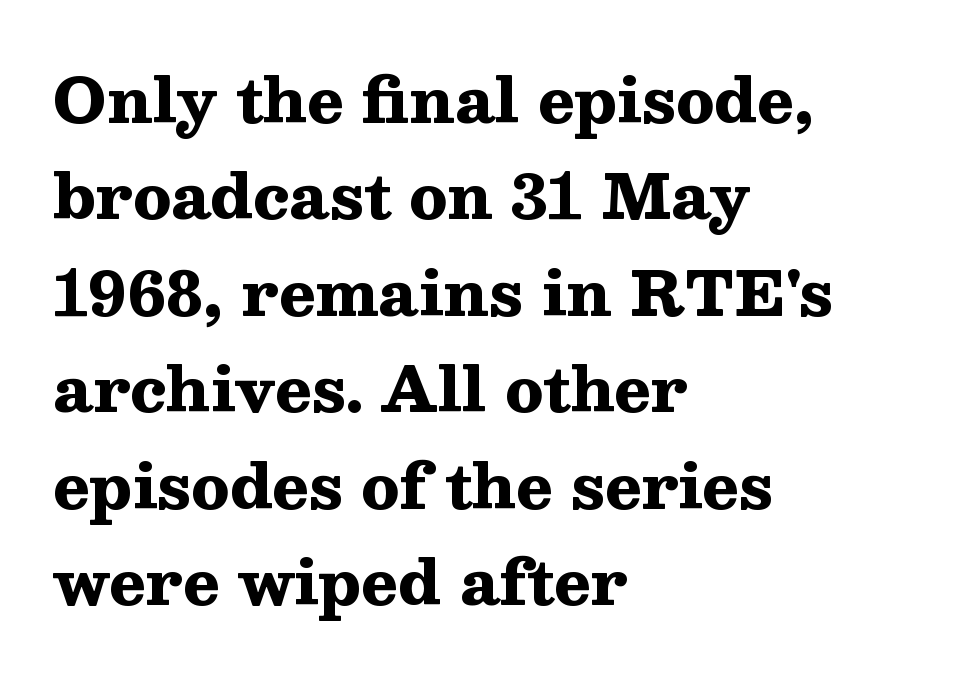
{"serif": "yes", "italic": "no", "bold": "yes", "weight": "heavy", "width": "wide", "stroke_contrast": "medium", "x_height": "medium", "monospaced": "no", "underline": "no", "align": "left", "line_spacing": "normal", "line_spacing_ratio": 1.58, "letter_spacing": "normal", "letter_spacing_em": 0.0, "glyph_px": 61}
